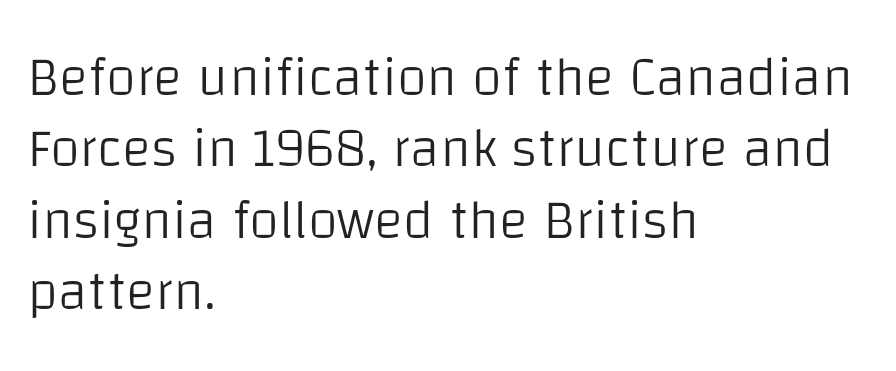
Q: Is the text bold? A: No.
Q: Is the text italic (slanted)? A: No, it is upright.
Q: Is the typeface a serif or a sans-serif typeface? A: Sans-serif.
Q: Is the text underlined? A: No.
Q: How is the paragraph aligned? A: Left-aligned.
Q: Is the spacing between letters normal or unusually wide? A: Normal.
Q: Is the spacing between lines tight, normal or loose? A: Normal.
Q: Width (condensed, normal, or wide)? A: Normal.
Q: Stroke contrast? A: Low.
Q: x-height? A: Large.
Q: Monospaced? A: No.
